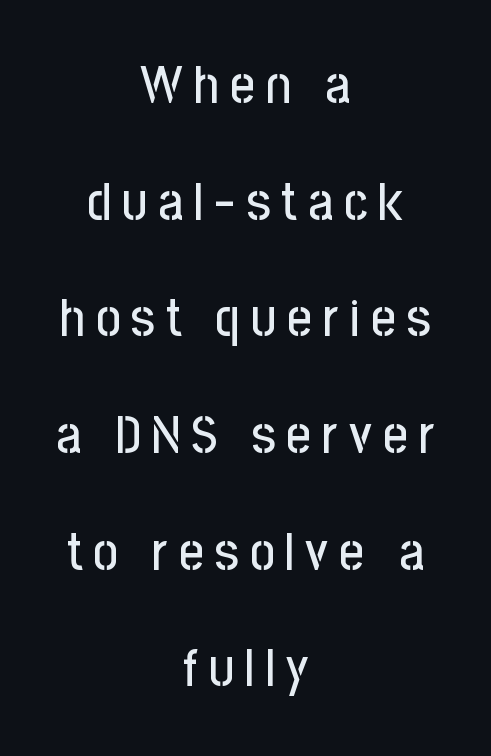
Q: Is the text italic (slanted)? A: No, it is upright.
Q: Is the typeface a serif or a sans-serif typeface? A: Sans-serif.
Q: Is the text underlined? A: No.
Q: How is the paragraph aligned? A: Centered.
Q: Is the spacing between letters normal or unusually wide? A: Unusually wide.
Q: Is the spacing between lines tight, normal or loose? A: Loose.
Q: Width (condensed, normal, or wide)? A: Condensed.
Q: Stroke contrast? A: Low.
Q: x-height? A: Medium.
Q: Monospaced? A: No.
